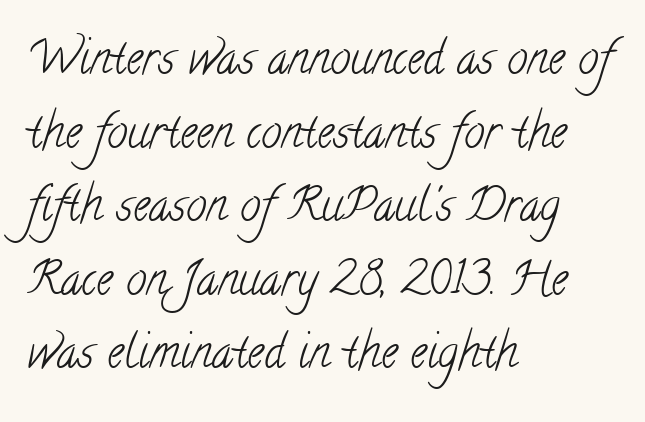
The image shows 46 px light, condensed serif type; set left-aligned, normal line spacing (1.6x), normal letter spacing, not underlined; low stroke contrast and a small x-height.
